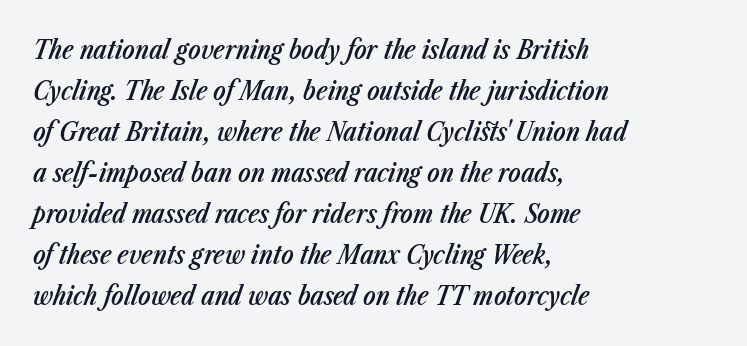
Weight: semibold (demi). Tall strokes in this sample are angled rather than plumb. What's the leading like? Ordinary, nothing unusual. The paragraph has a hard left edge and a soft right edge. Standard letterfit; no display-style spreading of the glyphs.
